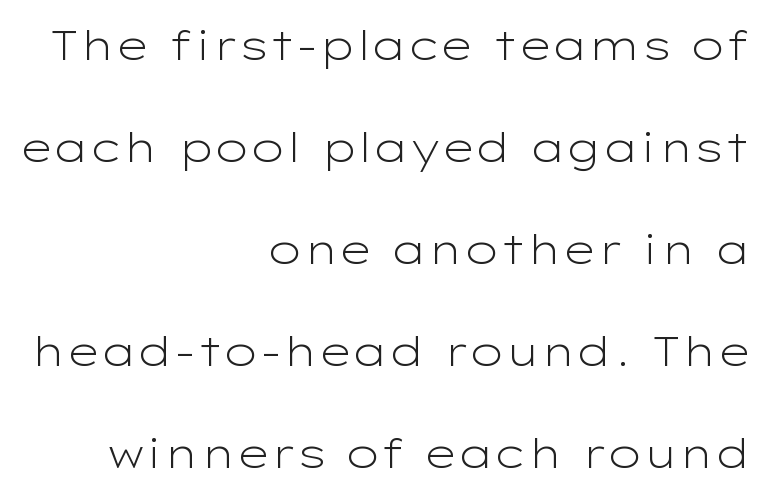
{"serif": "no", "italic": "no", "bold": "no", "weight": "light", "width": "wide", "stroke_contrast": "low", "x_height": "medium", "monospaced": "no", "underline": "no", "align": "right", "line_spacing": "loose", "line_spacing_ratio": 2.49, "letter_spacing": "normal", "letter_spacing_em": 0.0, "glyph_px": 41}
